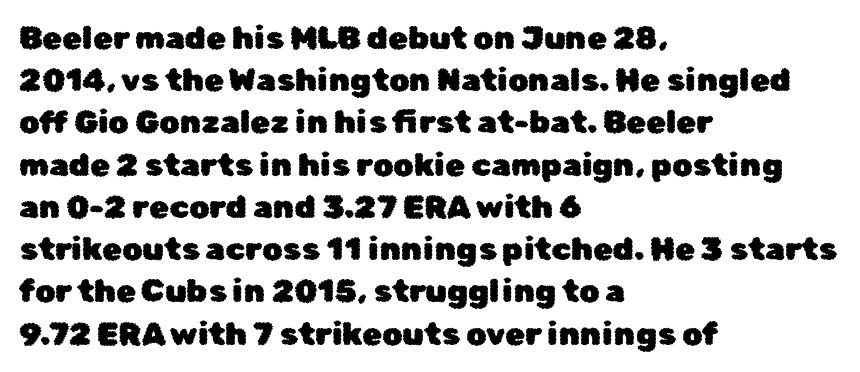
Q: Is the text italic (slanted)? A: No, it is upright.
Q: Is the typeface a serif or a sans-serif typeface? A: Sans-serif.
Q: Is the text underlined? A: No.
Q: How is the paragraph aligned? A: Left-aligned.
Q: Is the spacing between letters normal or unusually wide? A: Normal.
Q: Is the spacing between lines tight, normal or loose? A: Normal.
Q: Width (condensed, normal, or wide)? A: Normal.
Q: Stroke contrast? A: Low.
Q: x-height? A: Medium.
Q: Monospaced? A: No.
